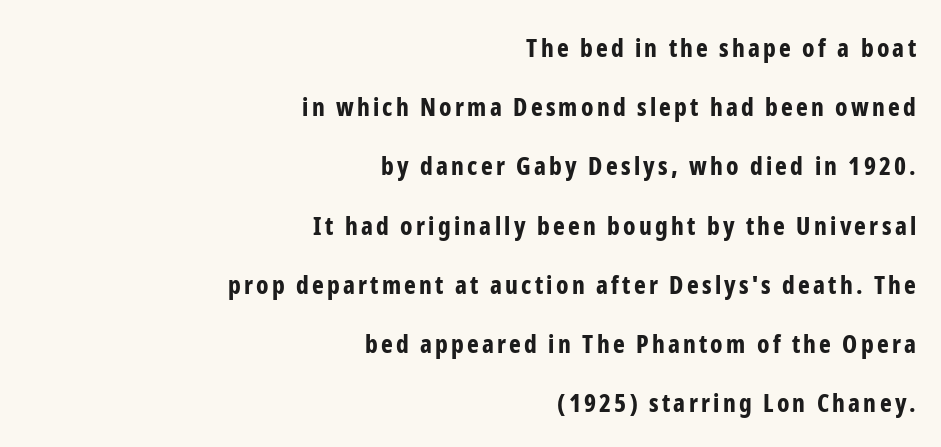
{"italic": "no", "bold": "yes", "underline": "no", "align": "right", "line_spacing": "loose", "line_spacing_ratio": 2.37, "glyph_px": 25}
